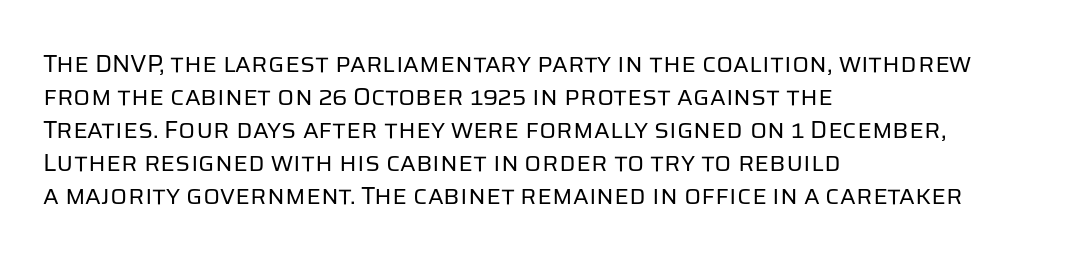
Q: Is the text bold? A: No.
Q: Is the text italic (slanted)? A: No, it is upright.
Q: Is the text underlined? A: No.
Q: How is the paragraph aligned? A: Left-aligned.
Q: Is the spacing between letters normal or unusually wide? A: Normal.
Q: Is the spacing between lines tight, normal or loose? A: Normal.
